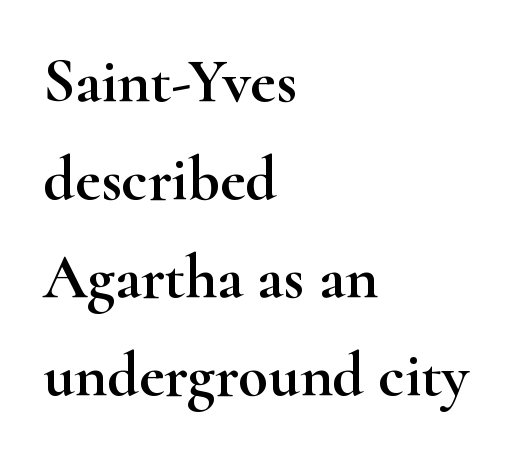
{"serif": "yes", "italic": "no", "width": "wide", "stroke_contrast": "high", "x_height": "small", "monospaced": "no", "underline": "no", "align": "left", "line_spacing": "normal", "line_spacing_ratio": 1.58, "letter_spacing": "normal", "letter_spacing_em": 0.0, "glyph_px": 62}
